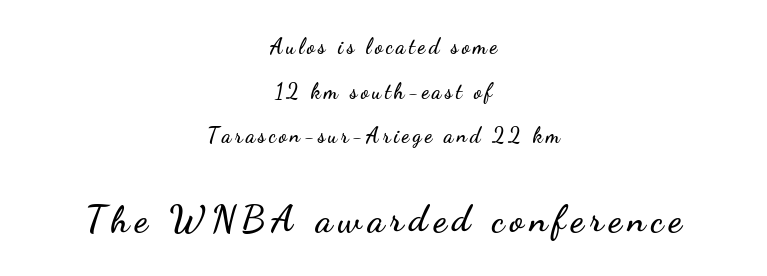
{"serif": "no", "width": "wide", "stroke_contrast": "low", "x_height": "small", "monospaced": "no", "underline": "no", "align": "center", "line_spacing": "loose", "line_spacing_ratio": 2.12, "larger_block": "second", "size_ratio": 1.76, "glyph_px": 37}
